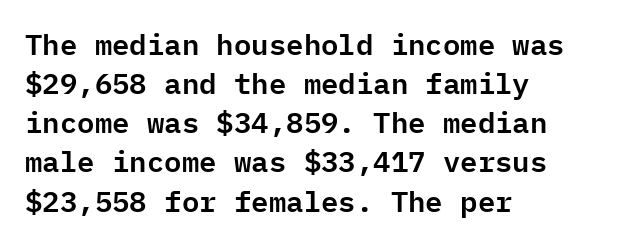
Q: Is the text italic (slanted)? A: No, it is upright.
Q: Is the typeface a serif or a sans-serif typeface? A: Sans-serif.
Q: Is the text underlined? A: No.
Q: How is the paragraph aligned? A: Left-aligned.
Q: Is the spacing between letters normal or unusually wide? A: Normal.
Q: Is the spacing between lines tight, normal or loose? A: Normal.
Q: Width (condensed, normal, or wide)? A: Normal.
Q: Stroke contrast? A: Low.
Q: x-height? A: Medium.
Q: Monospaced? A: Yes.
